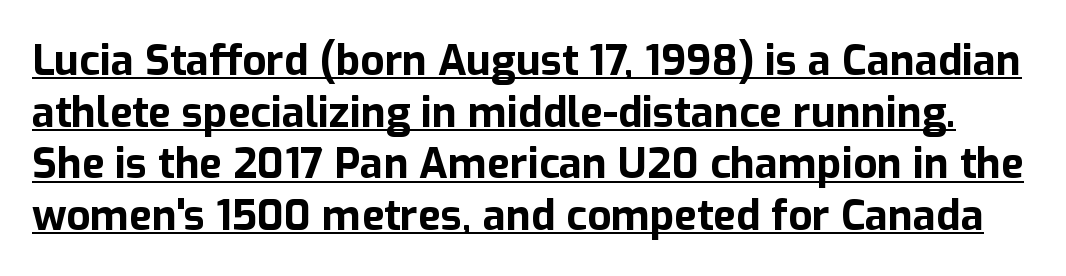
{"serif": "no", "italic": "no", "bold": "yes", "weight": "bold", "width": "normal", "stroke_contrast": "low", "x_height": "medium", "monospaced": "no", "underline": "yes", "line_spacing_ratio": 1.23, "letter_spacing": "normal", "letter_spacing_em": 0.0, "glyph_px": 42}
